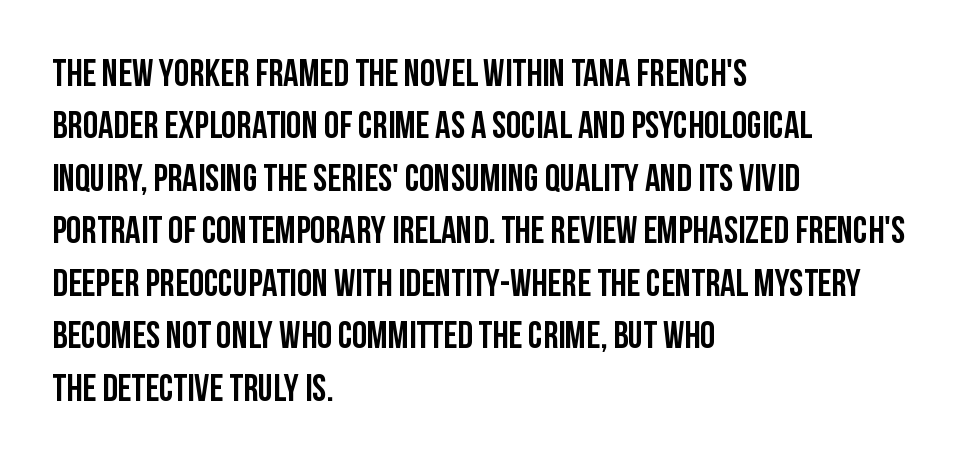
This sample has the flowing, uneven cadence of proportional lettering. Words appear dense and cohesive because spacing is normal. Rendered with straight, roman letterforms. The string is rendered with underlining switched off. Each new line begins a customary step beneath the previous one. One-word summary of the alignment: left.
